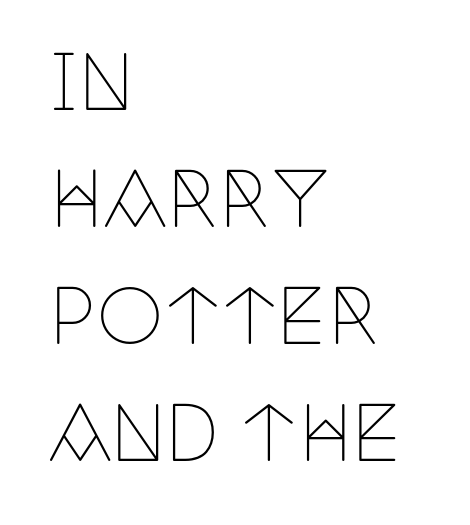
The image shows 75 px thin, condensed serif type, upright; set left-aligned, normal line spacing (1.56x), normal letter spacing, not underlined; low stroke contrast and a large x-height.
